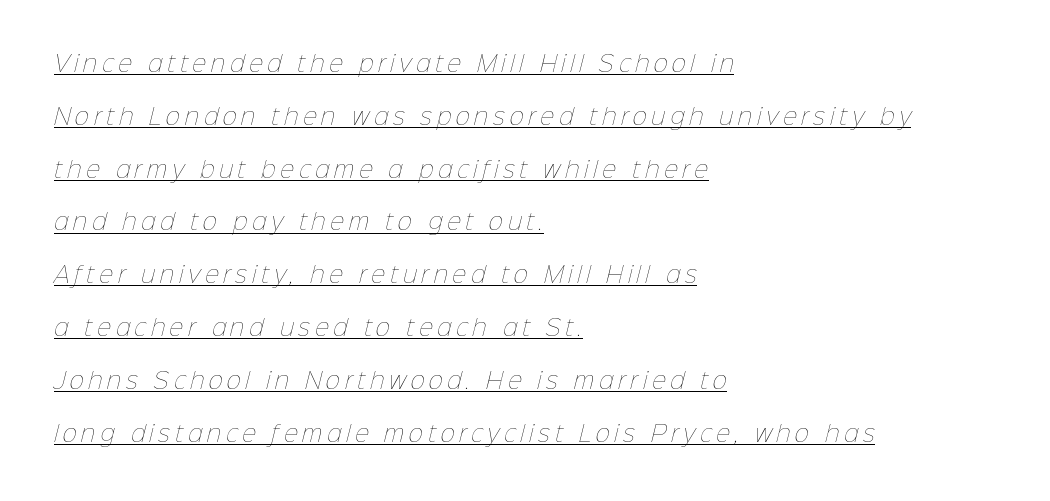
Q: Is the text bold? A: No.
Q: Is the text underlined? A: Yes.
Q: How is the paragraph aligned? A: Left-aligned.
Q: Is the spacing between letters normal or unusually wide? A: Unusually wide.
Q: Is the spacing between lines tight, normal or loose? A: Loose.
